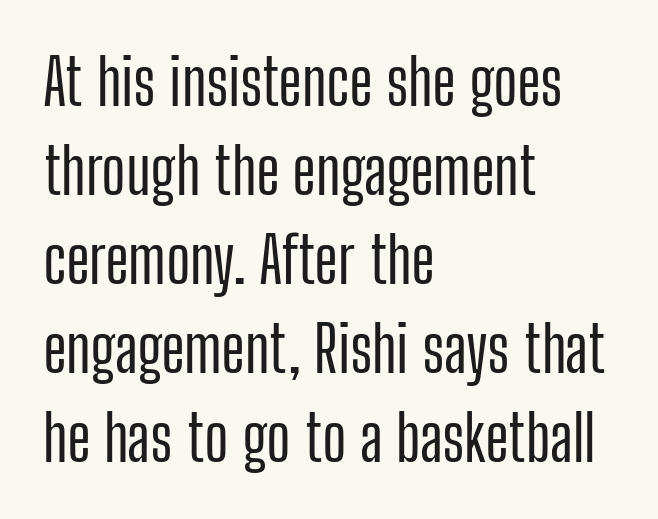
Any mark beneath the type? The region is blank. The type sits square on the baseline with zero lean. Proportional: the letters do not fall into vertical columns. Font category for this specimen: sans-serif. Compared with a centered layout, this one pins lines to the left instead.
